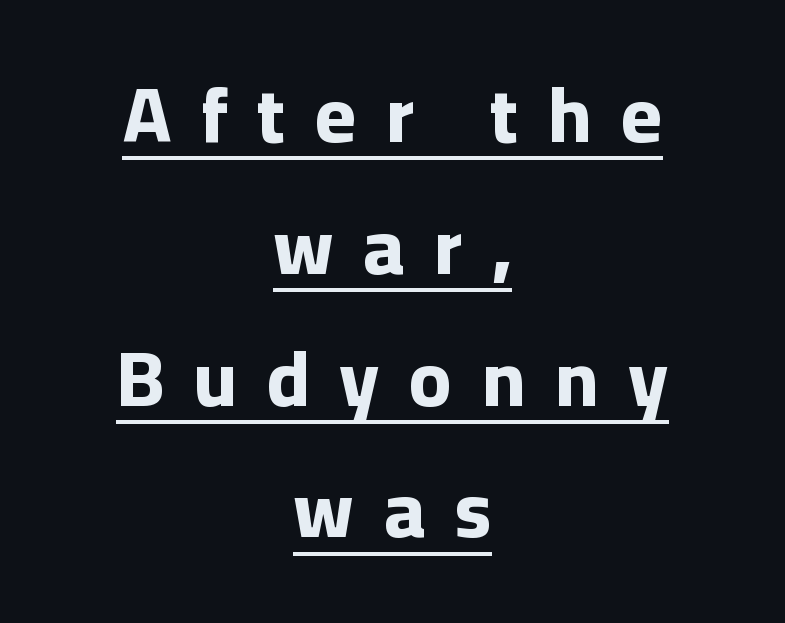
{"serif": "no", "italic": "no", "bold": "yes", "weight": "bold", "width": "normal", "stroke_contrast": "low", "x_height": "medium", "monospaced": "no", "underline": "yes", "align": "center", "line_spacing": "normal", "line_spacing_ratio": 1.69, "letter_spacing": "wide", "letter_spacing_em": 0.38, "glyph_px": 78}
